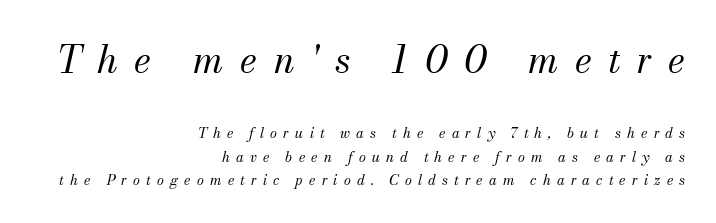
{"serif": "yes", "italic": "yes", "lean": "right", "slant_degrees": 13, "bold": "no", "weight": "regular", "width": "normal", "stroke_contrast": "medium", "x_height": "small", "monospaced": "no", "underline": "no", "align": "right", "line_spacing": "normal", "line_spacing_ratio": 1.67, "letter_spacing": "wide", "letter_spacing_em": 0.44, "larger_block": "first", "size_ratio": 2.64, "glyph_px": 37}
